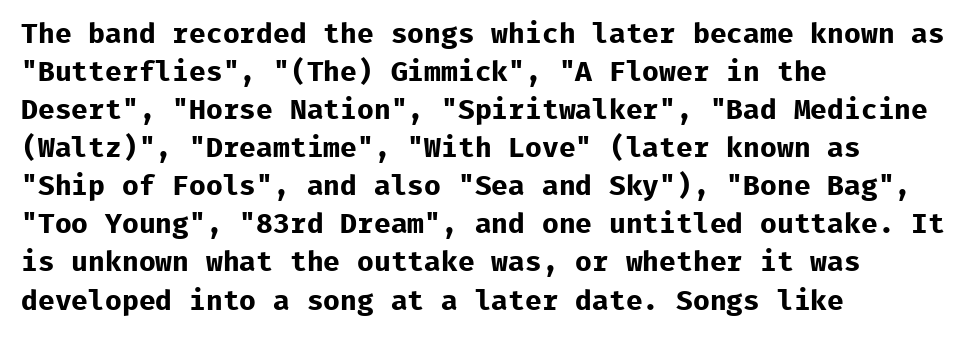
The font family rendered here belongs to the sans-serif group. If you drew a line through each stem, it would be perfectly vertical. Successive baselines arrive at the customary interval. Has an underline been added? It has not.
